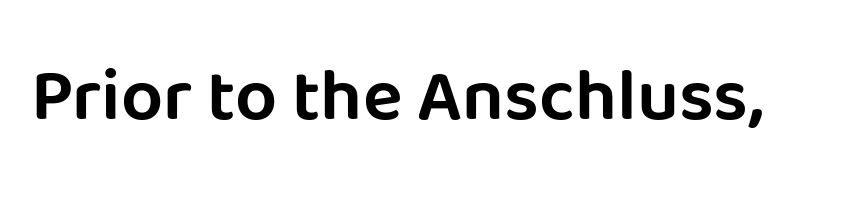
Q: Is the text italic (slanted)? A: No, it is upright.
Q: Is the typeface a serif or a sans-serif typeface? A: Sans-serif.
Q: Is the text underlined? A: No.
Q: Is the spacing between letters normal or unusually wide? A: Normal.
Q: Width (condensed, normal, or wide)? A: Normal.
Q: Stroke contrast? A: Low.
Q: x-height? A: Large.
Q: Monospaced? A: No.
